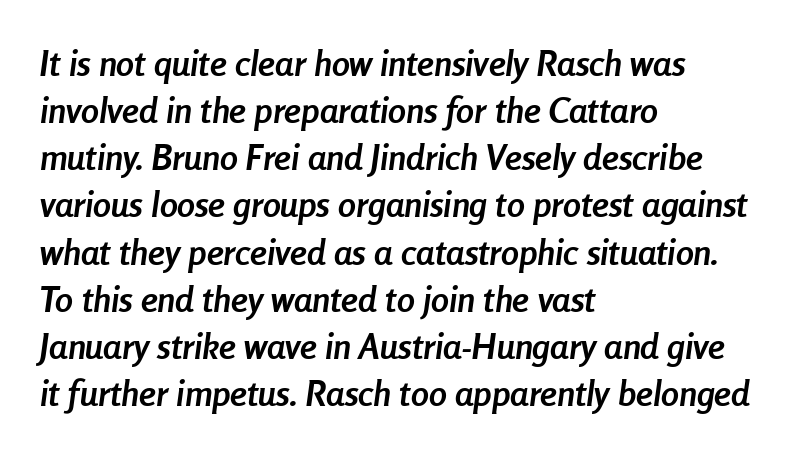
Would a proofreader flag this as italicized? Yes. Do the characters align in a grid? No, the font is proportional. One-word summary of the alignment: left. The glyphs are unaccompanied by any horizontal stroke below them. The sample has been set heavy, in full bold. You could call the tracking neutral — neither tight nor loose.
